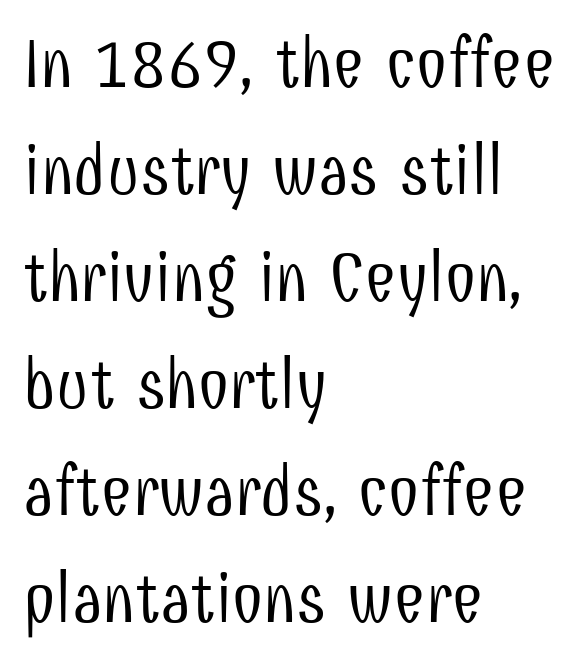
Serifs: no, the terminals of the letterforms are clean. A clean baseline with only descenders dipping below it. Looks like regular typesetting: each glyph gets only the width it needs. How are the letters spaced? Ordinarily, with no added tracking. Heft: none added — not bold.
